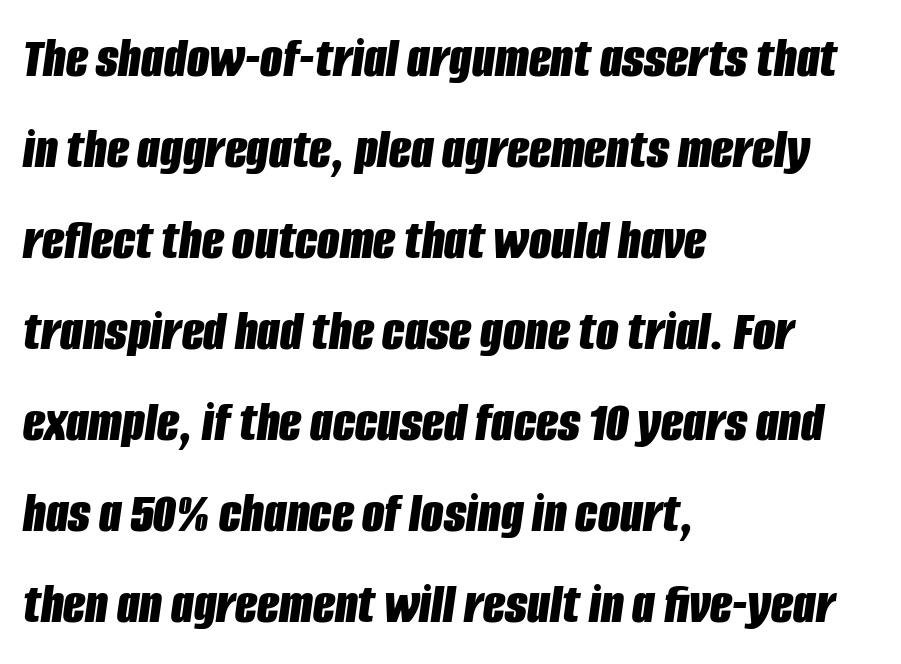
The image shows 58 px bold, condensed type, italic (leaning right); set left-aligned, normal line spacing (1.57x), normal letter spacing, not underlined; low stroke contrast and a large x-height.
